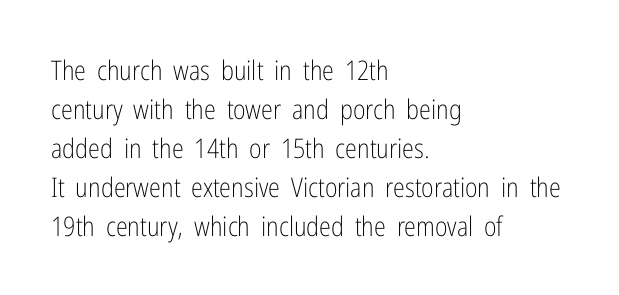
The image shows 27 px text type, upright; set left-aligned, normal line spacing (1.44x), normal letter spacing, not underlined.
